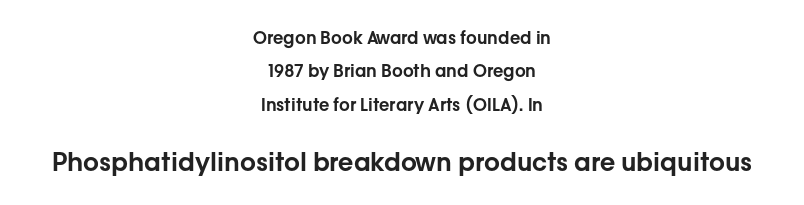
The image shows 25 px text type, upright; set centered, loose line spacing (1.97x), normal letter spacing, not underlined; the second (bottom) block is 1.47x larger.
